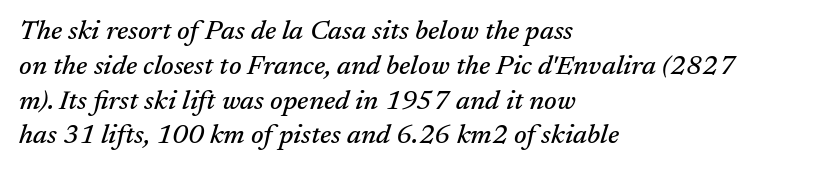
The image shows 27 px text type, italic (leaning right); set left-aligned, normal line spacing (1.29x), normal letter spacing, not underlined.
